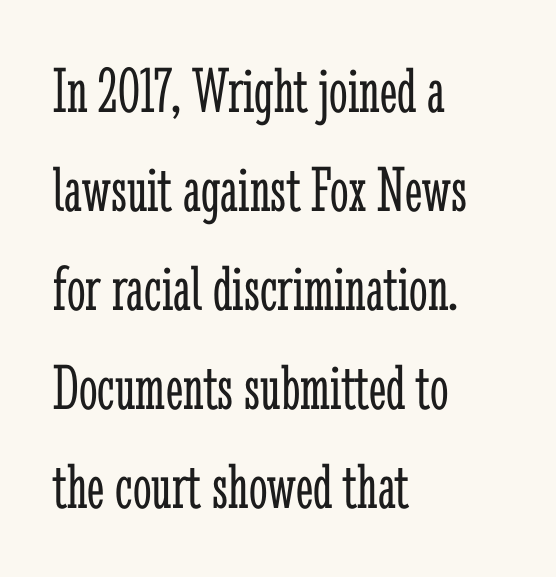
The image shows 66 px light, condensed serif type, upright; set left-aligned, normal line spacing (1.5x), normal letter spacing, not underlined; low stroke contrast and a medium x-height.
